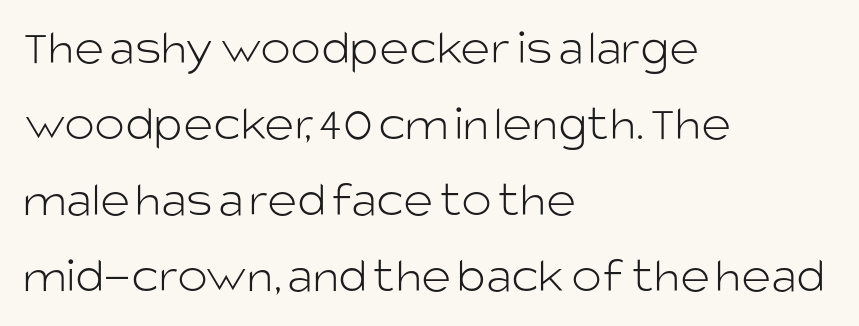
Q: Is the text bold? A: No.
Q: Is the text italic (slanted)? A: No, it is upright.
Q: Is the typeface a serif or a sans-serif typeface? A: Sans-serif.
Q: Is the text underlined? A: No.
Q: How is the paragraph aligned? A: Left-aligned.
Q: Is the spacing between letters normal or unusually wide? A: Normal.
Q: Is the spacing between lines tight, normal or loose? A: Normal.
Q: Width (condensed, normal, or wide)? A: Normal.
Q: Stroke contrast? A: Low.
Q: x-height? A: Large.
Q: Monospaced? A: No.
